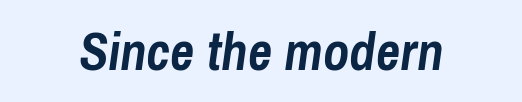
{"italic": "yes", "lean": "right", "slant_degrees": 8, "bold": "yes", "weight": "semibold", "width": "condensed", "stroke_contrast": "low", "x_height": "medium", "monospaced": "no", "underline": "no", "letter_spacing": "normal", "letter_spacing_em": 0.0, "glyph_px": 53}
